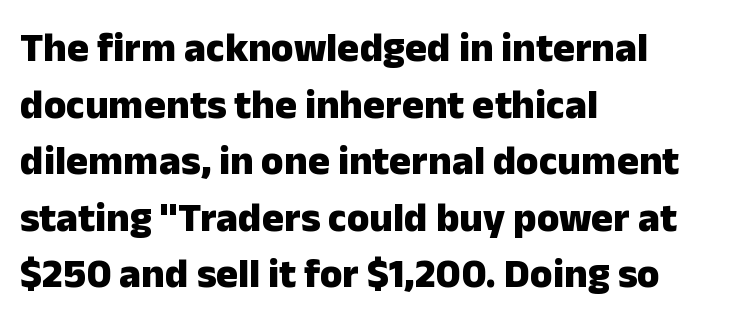
{"serif": "no", "italic": "no", "bold": "yes", "weight": "heavy", "width": "normal", "stroke_contrast": "low", "x_height": "medium", "monospaced": "no", "underline": "no", "align": "left", "line_spacing": "normal", "line_spacing_ratio": 1.38, "letter_spacing": "normal", "letter_spacing_em": 0.0, "glyph_px": 41}
